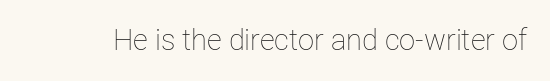
Note the varied advance widths — an 'i' is clearly narrower than an 'm'. Each stroke keeps to a modest, everyday thickness or less. The passage shown is not underscored anywhere. When letters stand straight like this, we call the style roman or upright. Letter spacing: default.
